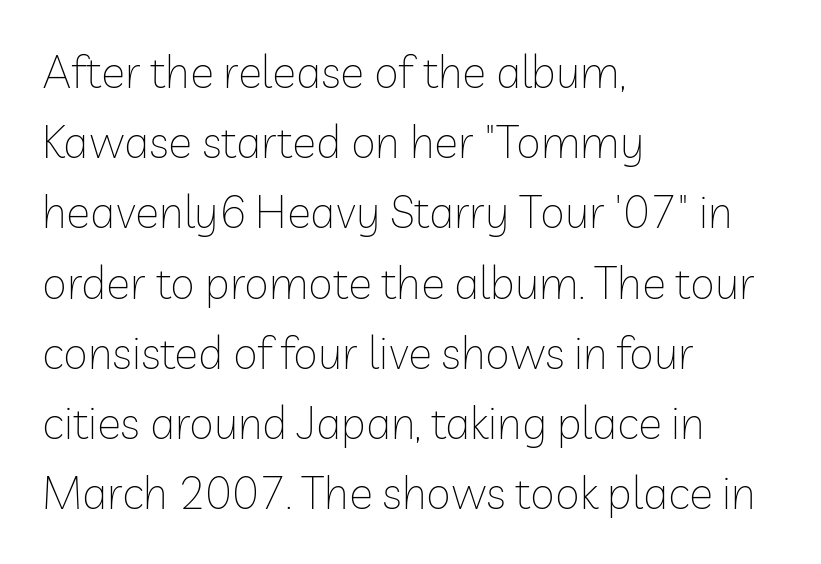
Q: Is the text bold? A: No.
Q: Is the text italic (slanted)? A: No, it is upright.
Q: Is the typeface a serif or a sans-serif typeface? A: Sans-serif.
Q: Is the text underlined? A: No.
Q: How is the paragraph aligned? A: Left-aligned.
Q: Is the spacing between letters normal or unusually wide? A: Normal.
Q: Is the spacing between lines tight, normal or loose? A: Normal.
Q: Width (condensed, normal, or wide)? A: Normal.
Q: Stroke contrast? A: Low.
Q: x-height? A: Medium.
Q: Monospaced? A: No.
